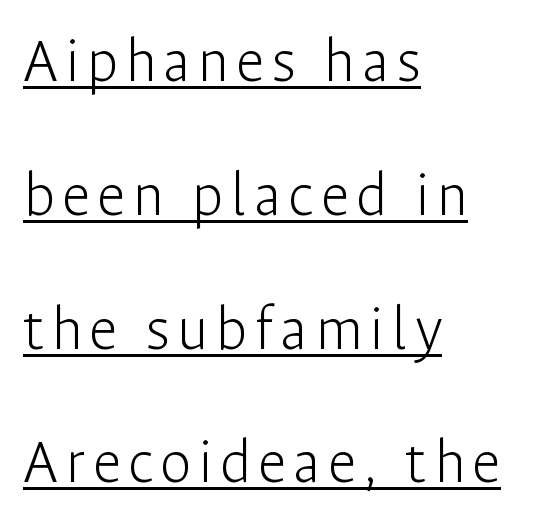
A typesetter would mark this as roman, not italic. The passage is arranged the way most books set body copy — flush left. This reads as an unemphasized weight, regular at the heaviest. No feet cap the strokes, marking this as sans-serif type. Loosely led — the rows are spread out.
